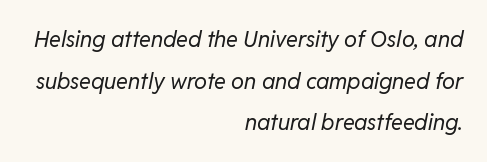
Q: Is the text bold? A: No.
Q: Is the text italic (slanted)? A: Yes, it leans right by about 11 degrees.
Q: Is the text underlined? A: No.
Q: How is the paragraph aligned? A: Right-aligned.
Q: Is the spacing between letters normal or unusually wide? A: Normal.
